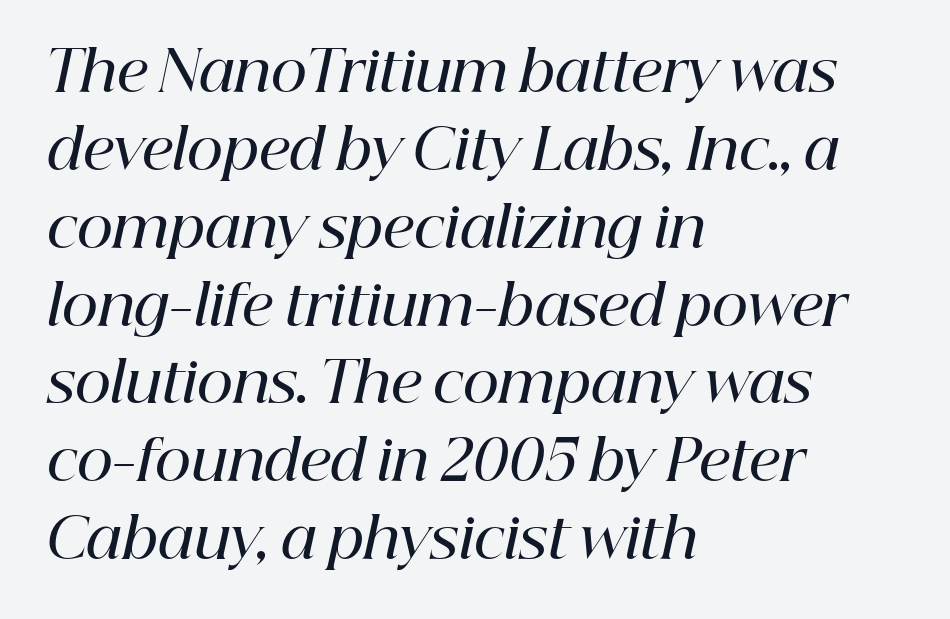
In terms of letterspacing, this is plain default setting. In CSS terms this would be text-align: left. Notice how descenders clear the ascenders below comfortably — that's standard leading. The passage shown is not underscored anywhere. Font category for this specimen: serif. A semibold gives these letters moderate extra thickness, short of bold.
